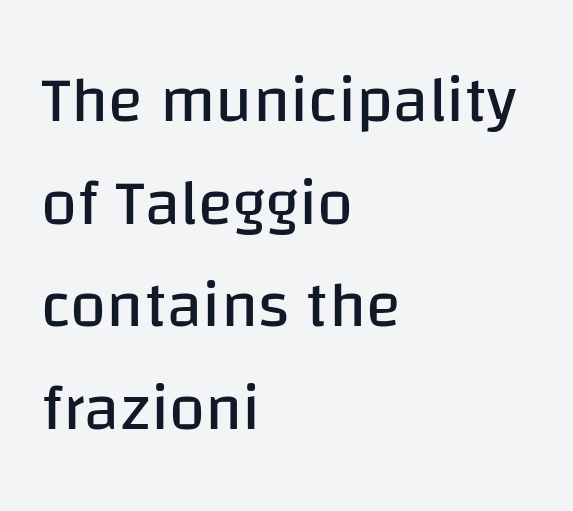
There is no visible air inserted between adjacent glyphs. Here the designer chose a conventional face with non-uniform glyph widths. Honestly, the row spacing looks completely unremarkable. The lines are quadded left. Underlining? Definitely not there. Stem width sits at or under what a default text font uses.
